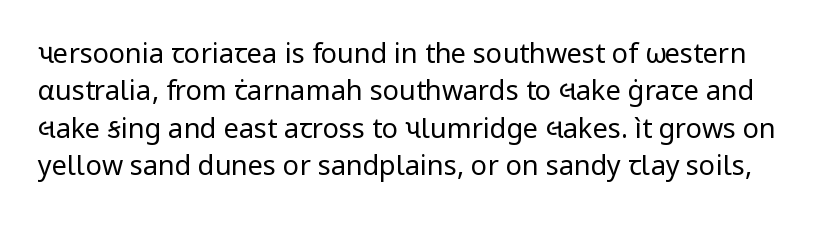
You can tell it's not italic because the verticals are truly vertical. The vertical gap from one line to the next is medium. Check the space under the baseline: it is left empty. Bold? No — there's no thickening of the strokes.
